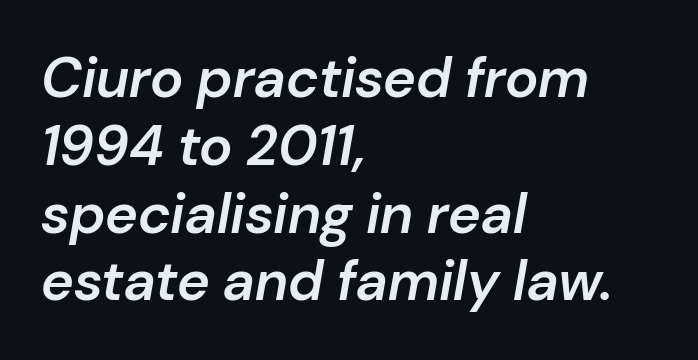
{"italic": "yes", "lean": "right", "slant_degrees": 10, "bold": "semi", "weight": "semibold", "width": "normal", "stroke_contrast": "low", "x_height": "medium", "monospaced": "no", "underline": "no", "align": "left", "line_spacing_ratio": 1.21, "letter_spacing": "normal", "letter_spacing_em": 0.0, "glyph_px": 56}
